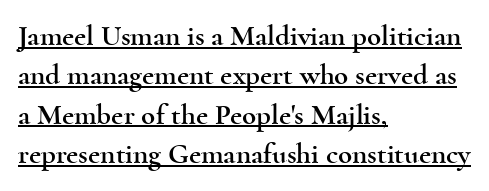
The image shows 29 px wide serif type, upright; set left-aligned, normal line spacing (1.36x), normal letter spacing, underlined; a small x-height.
